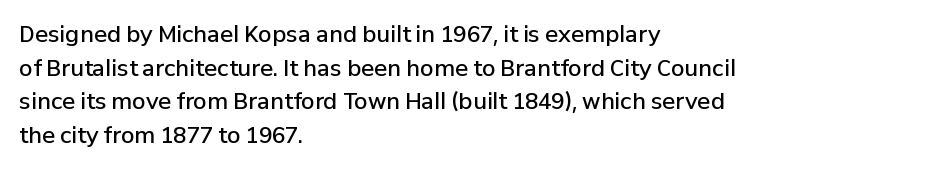
Every character sits straight up, as roman type does. Does extra space separate the letters? No, they use regular spacing. A somewhat darkened texture: the type is semibold rather than bold. A typesetter would call this leading conventional body-copy spacing.
